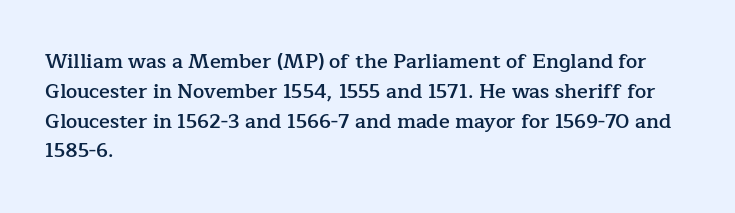
Q: Is the text bold? A: Semi-bold.
Q: Is the text italic (slanted)? A: No, it is upright.
Q: Is the text underlined? A: No.
Q: How is the paragraph aligned? A: Left-aligned.
Q: Is the spacing between letters normal or unusually wide? A: Normal.
Q: Is the spacing between lines tight, normal or loose? A: Normal.
